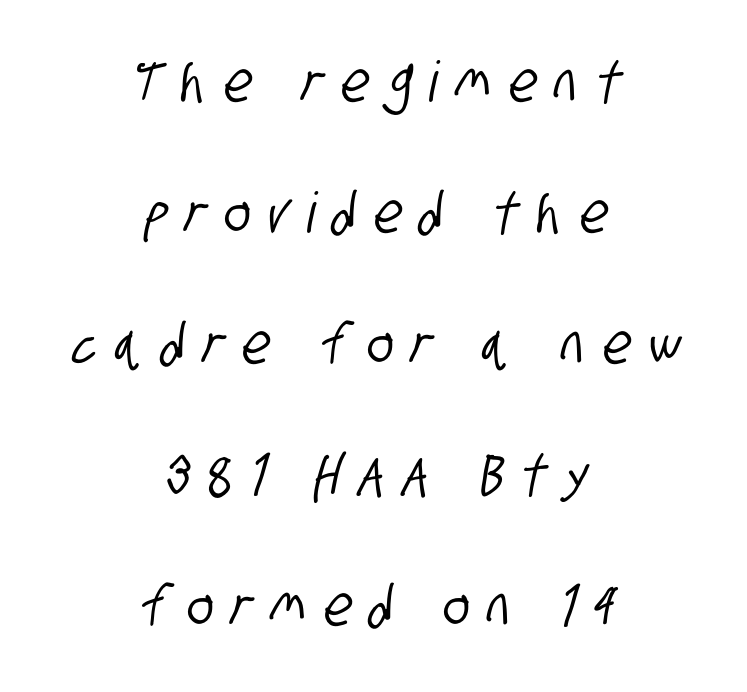
The image shows 56 px condensed sans-serif type; set centered, loose line spacing (2.34x), unusually wide letter spacing (+0.32 em), not underlined; low stroke contrast and a large x-height.
